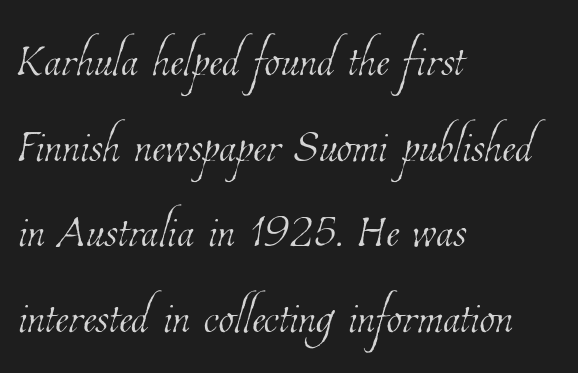
{"bold": "no", "weight": "thin", "width": "condensed", "stroke_contrast": "low", "x_height": "medium", "monospaced": "no", "underline": "no", "align": "left", "line_spacing": "normal", "line_spacing_ratio": 1.36, "letter_spacing": "normal", "letter_spacing_em": 0.0, "glyph_px": 63}
